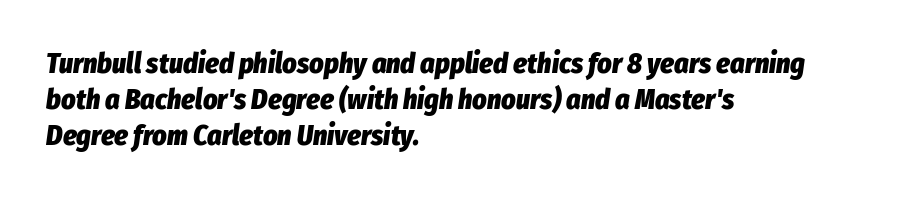
{"italic": "yes", "lean": "right", "slant_degrees": 8, "bold": "yes", "weight": "heavy", "width": "condensed", "stroke_contrast": "low", "x_height": "medium", "monospaced": "no", "underline": "no", "align": "left", "line_spacing": "normal", "line_spacing_ratio": 1.29, "letter_spacing": "normal", "letter_spacing_em": 0.0, "glyph_px": 28}
